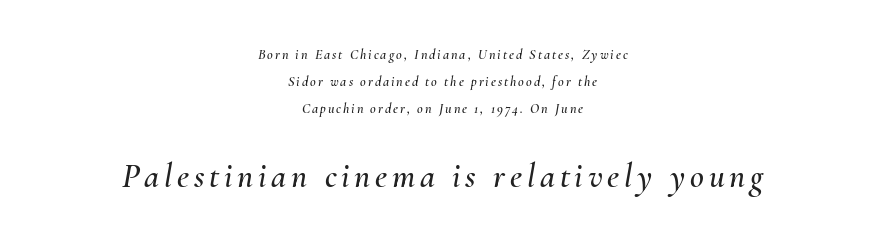
Short and long lines alike share a common midpoint. Looks like regular typesetting: each glyph gets only the width it needs. Observe the lean: these are italic letterforms. Between these two stacked blocks, the lower one wins on size. Clear beneath every line of the passage.
